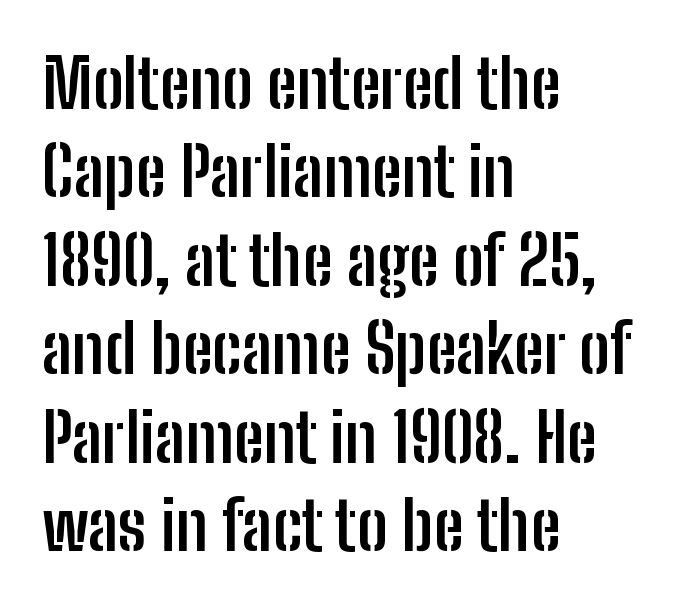
{"serif": "no", "italic": "no", "bold": "yes", "weight": "semibold", "width": "condensed", "stroke_contrast": "low", "x_height": "medium", "monospaced": "no", "underline": "no", "align": "left", "line_spacing": "normal", "line_spacing_ratio": 1.3, "letter_spacing": "normal", "letter_spacing_em": 0.0, "glyph_px": 68}
